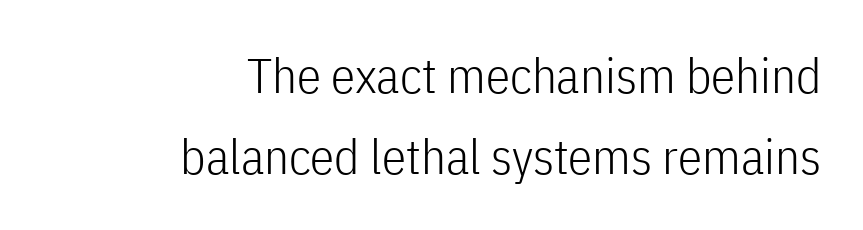
The image shows 49 px light, condensed sans-serif type, upright; set right-aligned, normal line spacing (1.65x), normal letter spacing, not underlined; low stroke contrast and a medium x-height.
